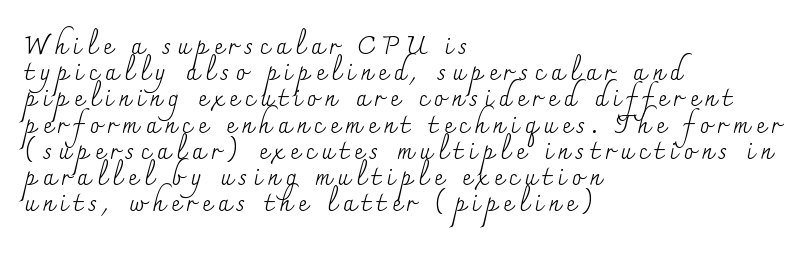
{"bold": "no", "underline": "no", "align": "left", "line_spacing": "tight", "line_spacing_ratio": 1.05, "letter_spacing": "wide", "letter_spacing_em": 0.25, "glyph_px": 25}
